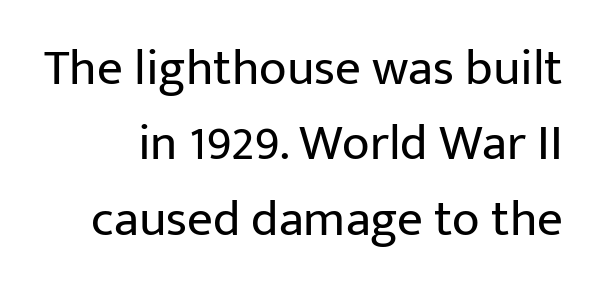
Q: Is the text bold? A: No.
Q: Is the text italic (slanted)? A: No, it is upright.
Q: Is the typeface a serif or a sans-serif typeface? A: Sans-serif.
Q: Is the text underlined? A: No.
Q: Is the spacing between letters normal or unusually wide? A: Normal.
Q: Is the spacing between lines tight, normal or loose? A: Normal.
Q: Width (condensed, normal, or wide)? A: Normal.
Q: Stroke contrast? A: Low.
Q: x-height? A: Medium.
Q: Monospaced? A: No.
